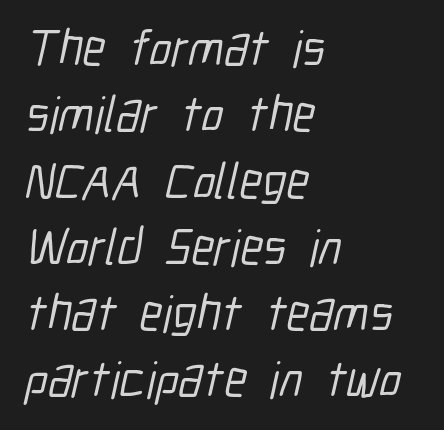
The image shows 51 px condensed sans-serif type; set left-aligned, normal line spacing (1.3x), normal letter spacing, not underlined; low stroke contrast and a medium x-height.
